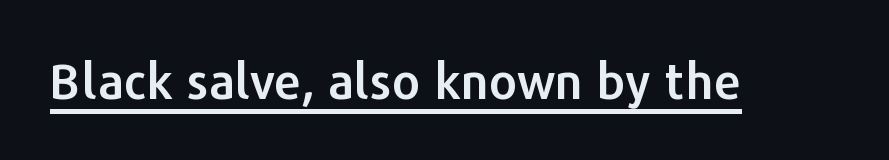
The image shows 49 px sans-serif type, upright; set normal letter spacing, underlined; low stroke contrast and a medium x-height.
